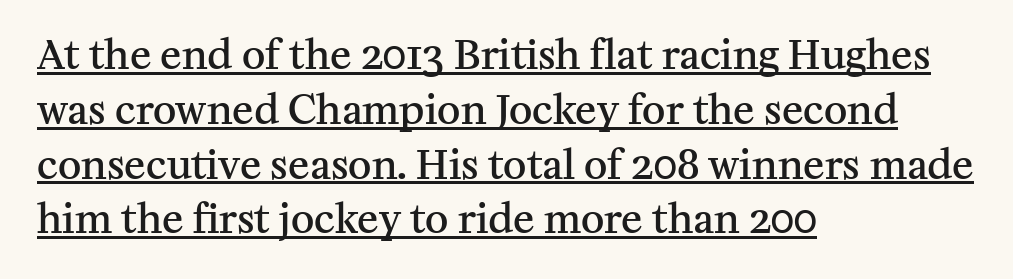
The face used here is seriffed, in the tradition of book romans. You can see a thin bar hugging the bottom of the glyphs. Default kerning and tracking; the words read as compact shapes. The block of text has a typical density, with ordinary space between rows.
